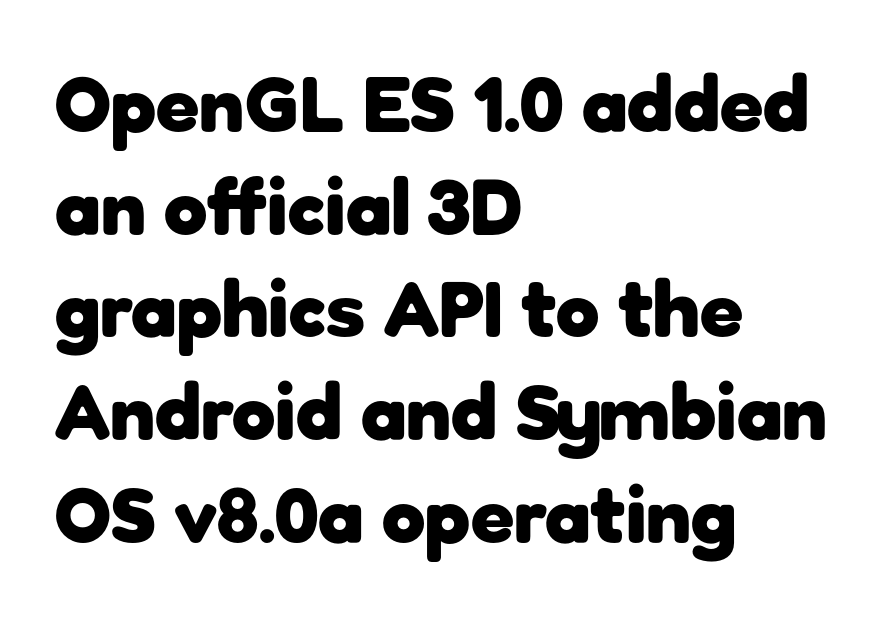
{"serif": "no", "italic": "no", "bold": "yes", "weight": "heavy", "width": "normal", "stroke_contrast": "low", "x_height": "medium", "monospaced": "no", "underline": "no", "align": "left", "line_spacing": "normal", "line_spacing_ratio": 1.3, "letter_spacing": "normal", "letter_spacing_em": 0.0, "glyph_px": 79}
